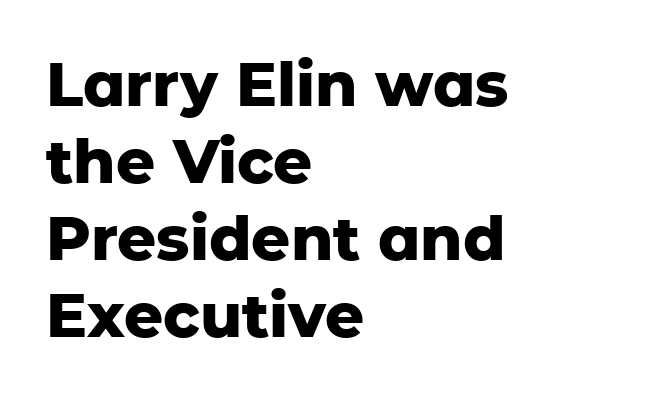
The image shows 61 px heavy sans-serif type, upright; set left-aligned, normal line spacing (1.26x), normal letter spacing, not underlined; low stroke contrast and a medium x-height.
